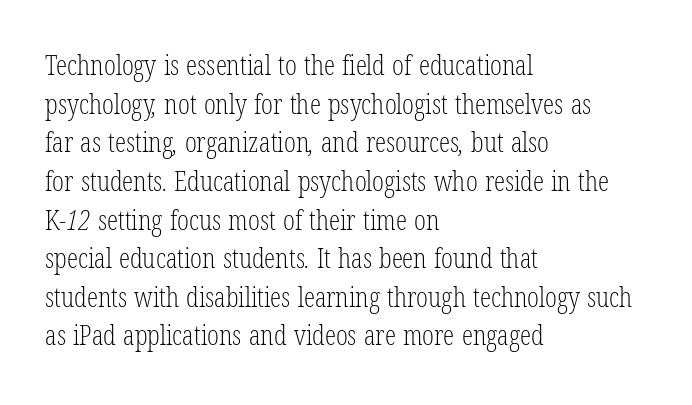
Q: Is the text bold? A: No.
Q: Is the typeface a serif or a sans-serif typeface? A: Serif.
Q: Is the text underlined? A: No.
Q: How is the paragraph aligned? A: Left-aligned.
Q: Is the spacing between letters normal or unusually wide? A: Normal.
Q: Is the spacing between lines tight, normal or loose? A: Normal.
Q: Width (condensed, normal, or wide)? A: Condensed.
Q: Stroke contrast? A: Low.
Q: x-height? A: Medium.
Q: Monospaced? A: No.
